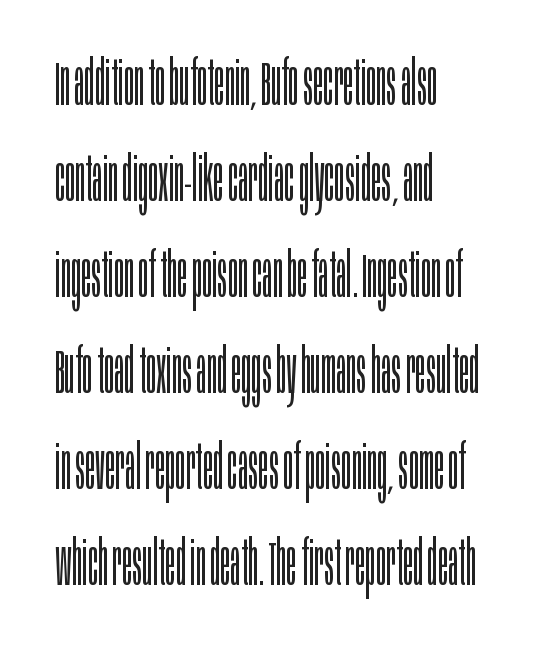
The image shows 62 px light, condensed sans-serif type, upright; set left-aligned, normal line spacing (1.55x), normal letter spacing, not underlined; low stroke contrast and a large x-height.
